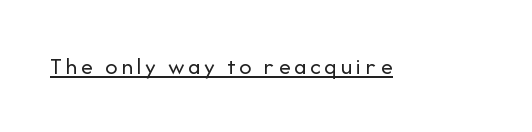
{"italic": "no", "bold": "no", "underline": "yes", "glyph_px": 24}
